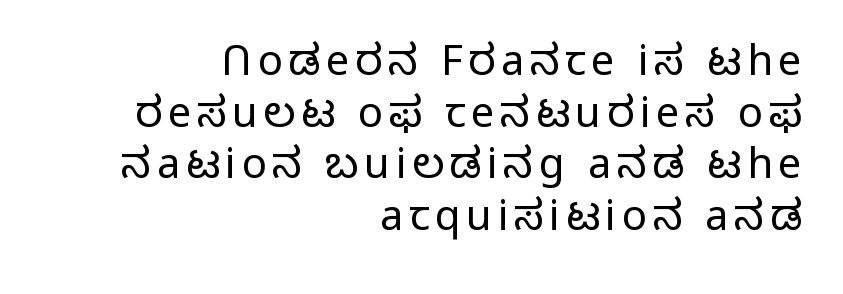
{"serif": "no", "italic": "no", "bold": "no", "weight": "light", "width": "normal", "stroke_contrast": "low", "x_height": "medium", "monospaced": "no", "underline": "no", "align": "right", "line_spacing_ratio": 1.23, "glyph_px": 42}
